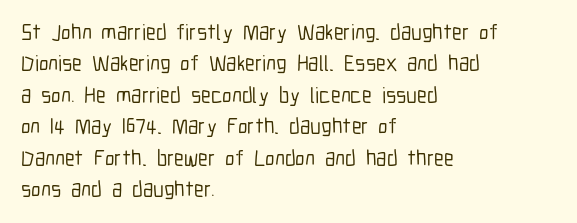
Quick note: underline off. Interline gaps are of average width in this sample. Notice how the stems are strictly vertical — no italics here. How are the letters spaced? Ordinarily, with no added tracking. The lines are quadded left.
